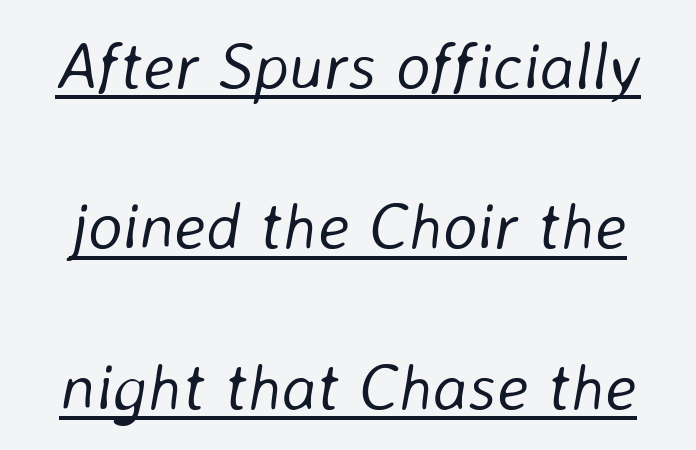
The image shows 66 px light type, italic (leaning right); set loose line spacing (2.43x), normal letter spacing, underlined; low stroke contrast and a medium x-height.
